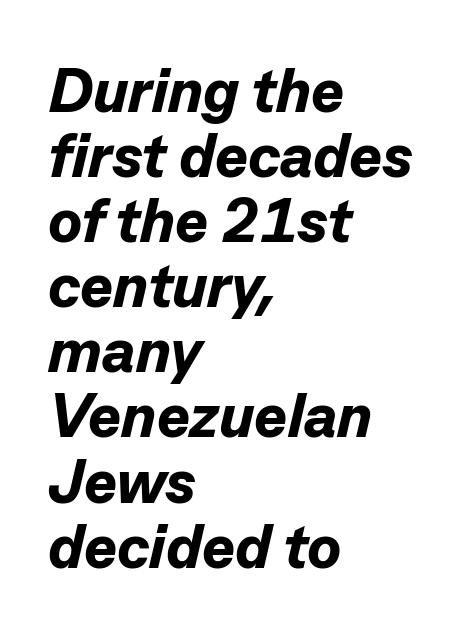
Q: Is the text bold? A: Yes.
Q: Is the text italic (slanted)? A: Yes, it leans right by about 13 degrees.
Q: Is the text underlined? A: No.
Q: How is the paragraph aligned? A: Left-aligned.
Q: Is the spacing between letters normal or unusually wide? A: Normal.
Q: Is the spacing between lines tight, normal or loose? A: Tight.
Q: Width (condensed, normal, or wide)? A: Normal.
Q: Stroke contrast? A: Low.
Q: x-height? A: Medium.
Q: Monospaced? A: No.
